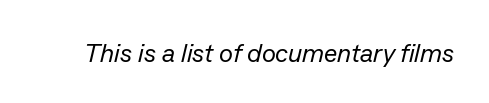
The image shows 26 px text type, italic (leaning right); set normal letter spacing, not underlined.
